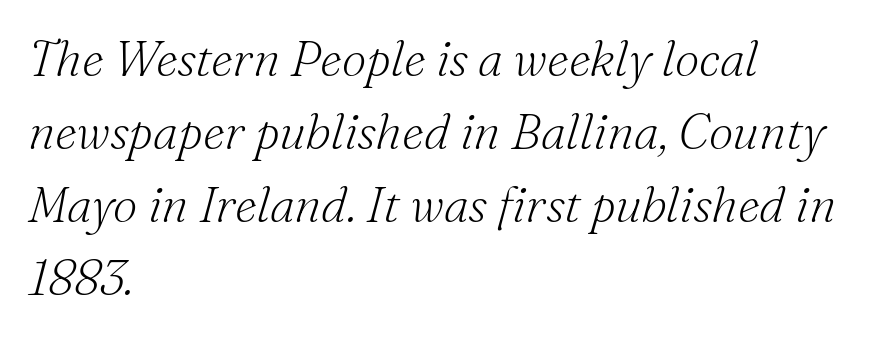
Q: Is the text bold? A: No.
Q: Is the text italic (slanted)? A: Yes, it leans right by about 16 degrees.
Q: Is the typeface a serif or a sans-serif typeface? A: Serif.
Q: Is the text underlined? A: No.
Q: How is the paragraph aligned? A: Left-aligned.
Q: Is the spacing between letters normal or unusually wide? A: Normal.
Q: Is the spacing between lines tight, normal or loose? A: Normal.
Q: Width (condensed, normal, or wide)? A: Normal.
Q: Stroke contrast? A: Medium.
Q: x-height? A: Small.
Q: Monospaced? A: No.
